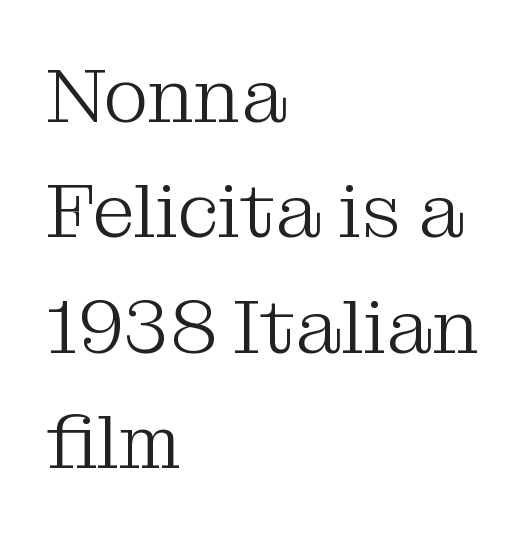
The image shows 77 px light serif type, upright; set left-aligned, normal line spacing (1.5x), normal letter spacing, not underlined; medium stroke contrast and a medium x-height.
